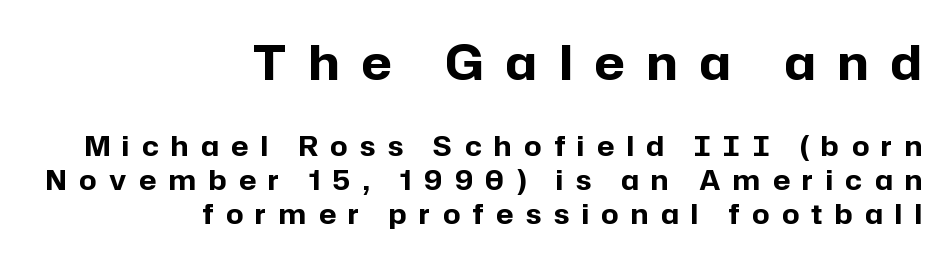
{"serif": "no", "italic": "no", "bold": "yes", "weight": "bold", "width": "normal", "stroke_contrast": "low", "x_height": "medium", "monospaced": "no", "underline": "no", "align": "right", "line_spacing": "normal", "line_spacing_ratio": 1.26, "letter_spacing": "wide", "letter_spacing_em": 0.47, "larger_block": "first", "size_ratio": 1.78, "glyph_px": 48}
